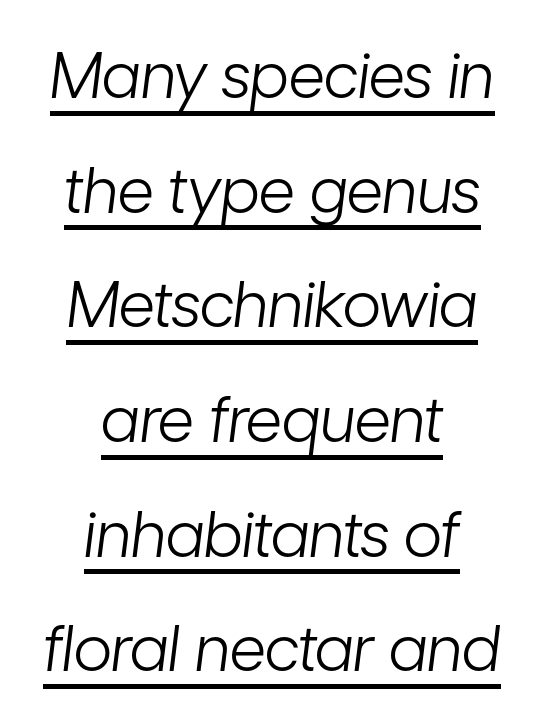
The image shows 63 px light, condensed type, italic (leaning right); set centered, line spacing 1.82x, normal letter spacing, underlined; low stroke contrast and a medium x-height.
